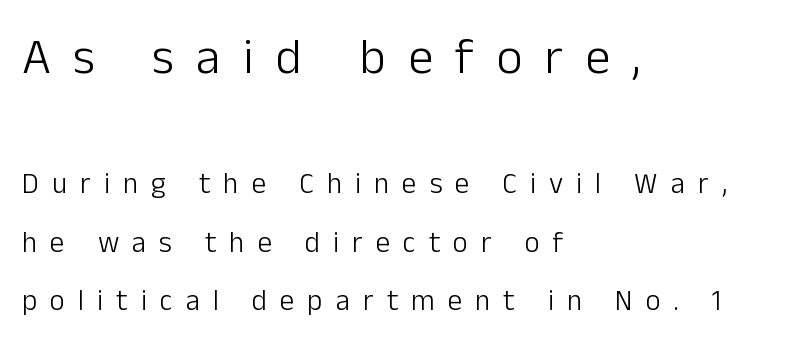
Alignment: flush left. Baseline-to-baseline distance is far greater than the letter height. Unlike italic type, these characters show no tilt at all. Letterform terminals end flat and unadorned throughout the passage. Of the two passages, the one on top uses the larger point size.
